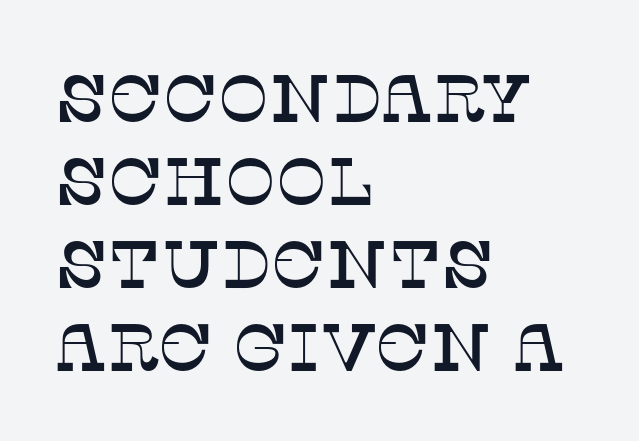
Q: Is the text italic (slanted)? A: No, it is upright.
Q: Is the typeface a serif or a sans-serif typeface? A: Serif.
Q: Is the text underlined? A: No.
Q: How is the paragraph aligned? A: Left-aligned.
Q: Is the spacing between letters normal or unusually wide? A: Normal.
Q: Width (condensed, normal, or wide)? A: Normal.
Q: Stroke contrast? A: Low.
Q: x-height? A: Large.
Q: Monospaced? A: No.
